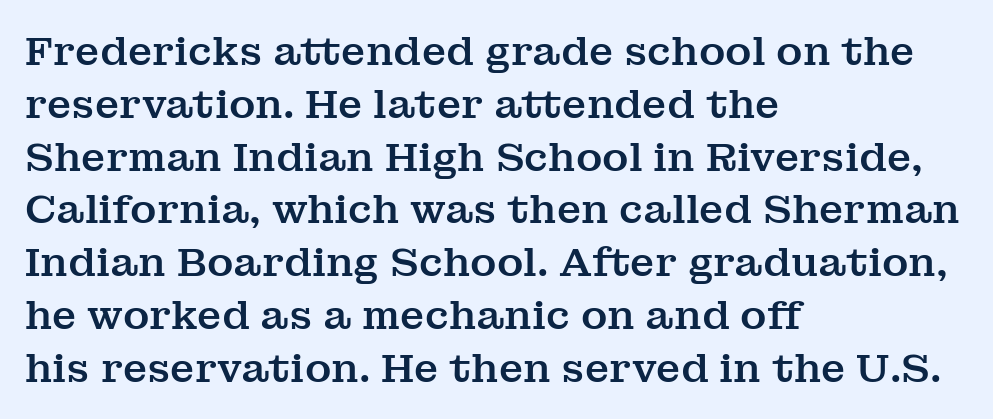
Q: Is the text italic (slanted)? A: No, it is upright.
Q: Is the typeface a serif or a sans-serif typeface? A: Serif.
Q: Is the text underlined? A: No.
Q: How is the paragraph aligned? A: Left-aligned.
Q: Is the spacing between letters normal or unusually wide? A: Normal.
Q: Is the spacing between lines tight, normal or loose? A: Normal.
Q: Width (condensed, normal, or wide)? A: Normal.
Q: Stroke contrast? A: Medium.
Q: x-height? A: Medium.
Q: Monospaced? A: No.
